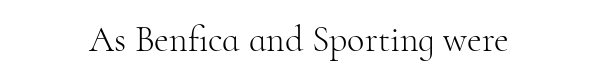
The gaps between neighbouring characters are ordinary and unremarkable. When letters stand straight like this, we call the style roman or upright. This rendering employs a face with finishing strokes, i.e., a serif. Stems here are at most as thick as an everyday book face.
